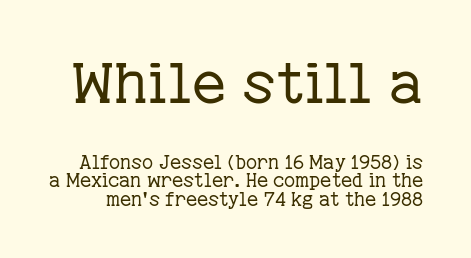
Q: Is the text bold? A: No.
Q: Is the text italic (slanted)? A: No, it is upright.
Q: Is the typeface a serif or a sans-serif typeface? A: Serif.
Q: Is the text underlined? A: No.
Q: Is the spacing between letters normal or unusually wide? A: Normal.
Q: Is the spacing between lines tight, normal or loose? A: Tight.
Q: Which block of text is set in a larger size, the first (top) or the second (bottom)? A: The first (top) one.
Q: Width (condensed, normal, or wide)? A: Normal.
Q: Stroke contrast? A: Low.
Q: x-height? A: Medium.
Q: Monospaced? A: No.
